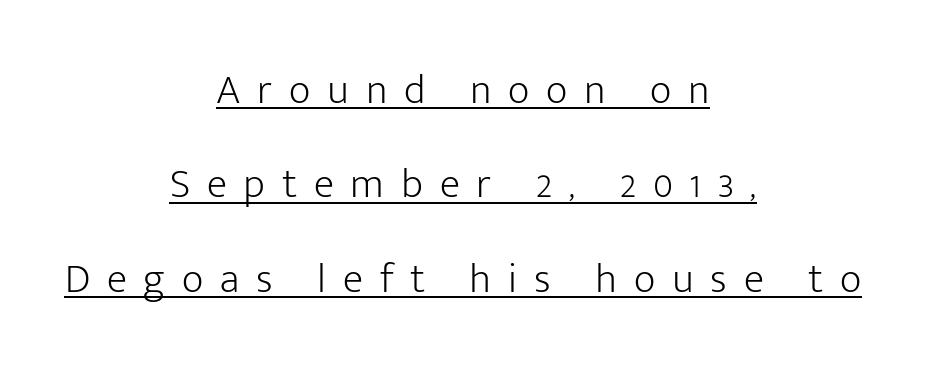
Q: Is the text bold? A: No.
Q: Is the text italic (slanted)? A: No, it is upright.
Q: Is the typeface a serif or a sans-serif typeface? A: Sans-serif.
Q: Is the text underlined? A: Yes.
Q: How is the paragraph aligned? A: Centered.
Q: Is the spacing between letters normal or unusually wide? A: Unusually wide.
Q: Is the spacing between lines tight, normal or loose? A: Loose.
Q: Width (condensed, normal, or wide)? A: Normal.
Q: Stroke contrast? A: Low.
Q: x-height? A: Medium.
Q: Monospaced? A: No.
